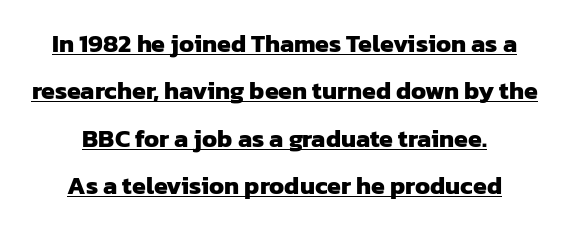
{"bold": "yes", "underline": "yes", "align": "center", "line_spacing": "loose", "line_spacing_ratio": 1.9, "letter_spacing": "normal", "letter_spacing_em": 0.0, "glyph_px": 25}
